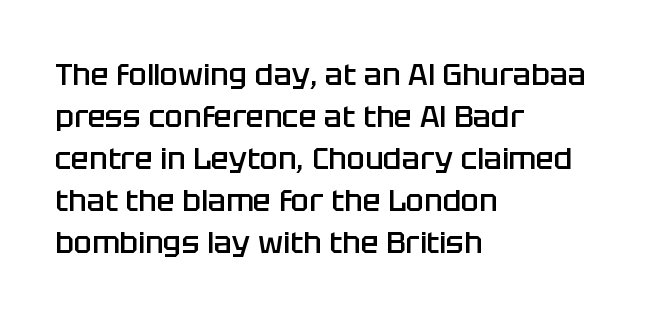
{"serif": "no", "italic": "no", "bold": "semi", "weight": "semibold", "width": "normal", "stroke_contrast": "low", "x_height": "large", "monospaced": "no", "underline": "no", "align": "left", "line_spacing": "normal", "line_spacing_ratio": 1.4, "letter_spacing": "normal", "letter_spacing_em": 0.0, "glyph_px": 30}
